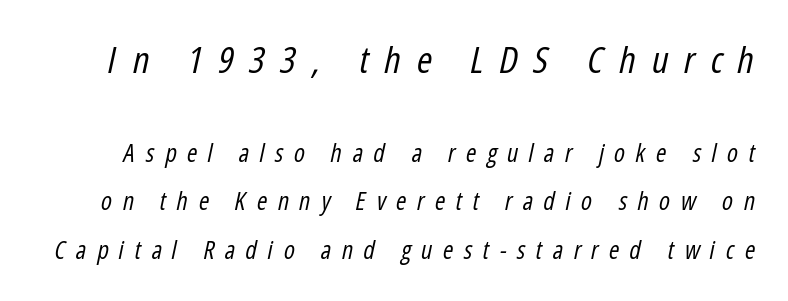
Stroke thickness stays within the range of a standard reading face or lighter. Any mark beneath the type? The region is blank. Slanted lettering throughout. Is this a fixed-width face? No — the glyphs have proportional, varying widths. Tracking value appears strongly positive — letters spread wide.
